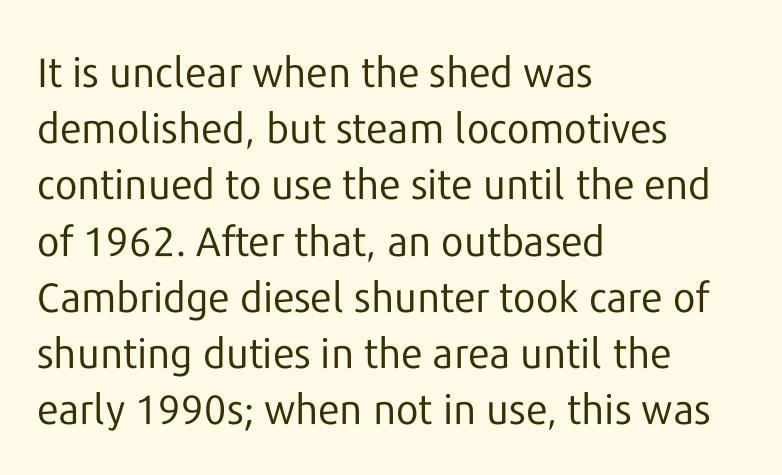
Q: Is the text bold? A: No.
Q: Is the text italic (slanted)? A: No, it is upright.
Q: Is the typeface a serif or a sans-serif typeface? A: Sans-serif.
Q: Is the text underlined? A: No.
Q: How is the paragraph aligned? A: Left-aligned.
Q: Is the spacing between letters normal or unusually wide? A: Normal.
Q: Is the spacing between lines tight, normal or loose? A: Normal.
Q: Width (condensed, normal, or wide)? A: Normal.
Q: Stroke contrast? A: Low.
Q: x-height? A: Medium.
Q: Monospaced? A: No.
